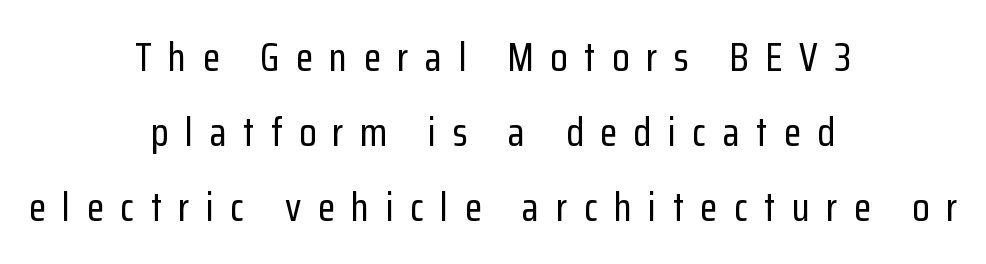
The image shows 40 px condensed sans-serif type, upright; set centered, line spacing 1.87x, unusually wide letter spacing (+0.41 em), not underlined; low stroke contrast and a medium x-height.
